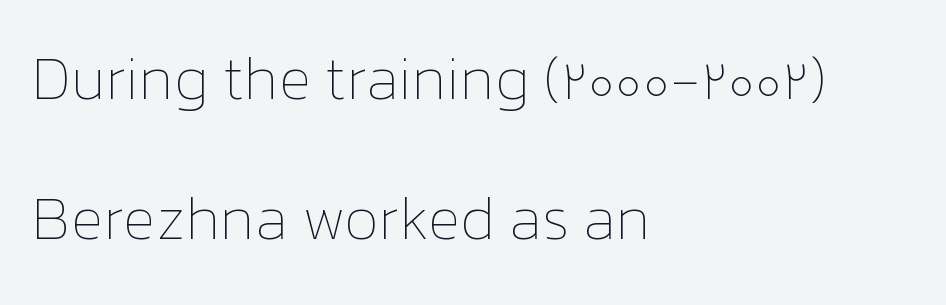
Q: Is the text bold? A: No.
Q: Is the text italic (slanted)? A: No, it is upright.
Q: Is the text underlined? A: No.
Q: How is the paragraph aligned? A: Left-aligned.
Q: Is the spacing between letters normal or unusually wide? A: Normal.
Q: Is the spacing between lines tight, normal or loose? A: Loose.
Q: Width (condensed, normal, or wide)? A: Normal.
Q: Stroke contrast? A: Low.
Q: x-height? A: Medium.
Q: Monospaced? A: No.
